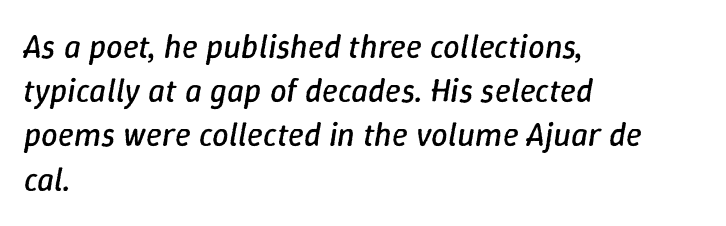
The image shows 33 px regular-weight type, italic (leaning right); set left-aligned, normal line spacing (1.34x), normal letter spacing, not underlined; low stroke contrast and a medium x-height.
